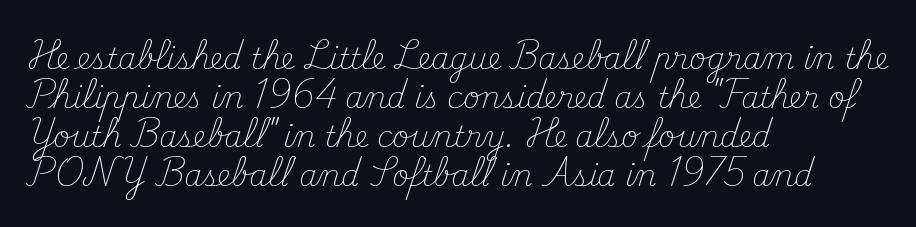
The designer went with a serif here, giving each stem small feet. Nothing heavy about these letters — not bold at all. In CSS terms this would be text-align: left. Vertically, the passage feels balanced, rows spaced as you'd expect. Proportional: the letters do not fall into vertical columns.
